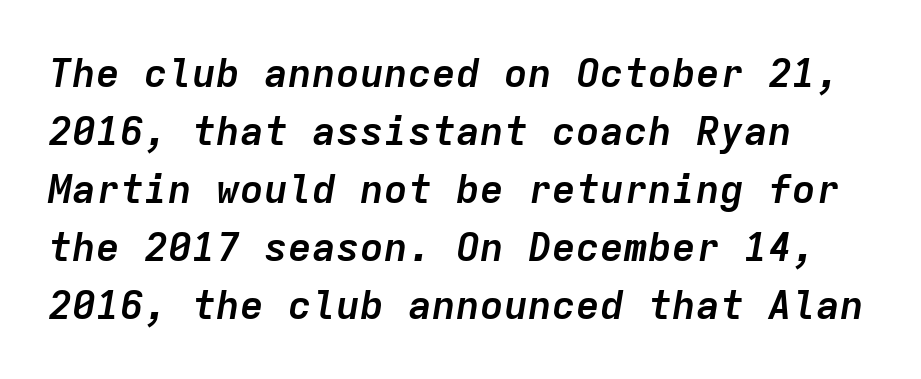
The face used here is monospaced, like something from a code editor. Words appear dense and cohesive because spacing is normal. The block of text has a typical density, with ordinary space between rows. The glyphs are unaccompanied by any horizontal stroke below them. Caption: bold face, heavy strokes.
